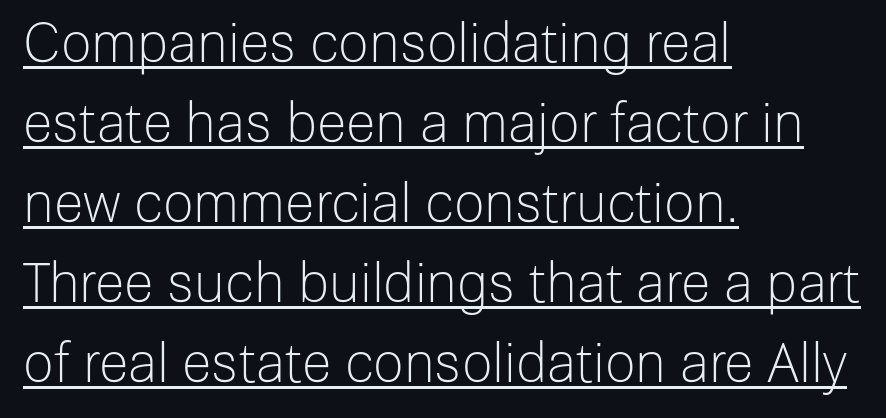
Q: Is the text bold? A: No.
Q: Is the text italic (slanted)? A: No, it is upright.
Q: Is the typeface a serif or a sans-serif typeface? A: Sans-serif.
Q: Is the text underlined? A: Yes.
Q: How is the paragraph aligned? A: Left-aligned.
Q: Is the spacing between letters normal or unusually wide? A: Normal.
Q: Is the spacing between lines tight, normal or loose? A: Normal.
Q: Width (condensed, normal, or wide)? A: Normal.
Q: Stroke contrast? A: Low.
Q: x-height? A: Medium.
Q: Monospaced? A: No.
